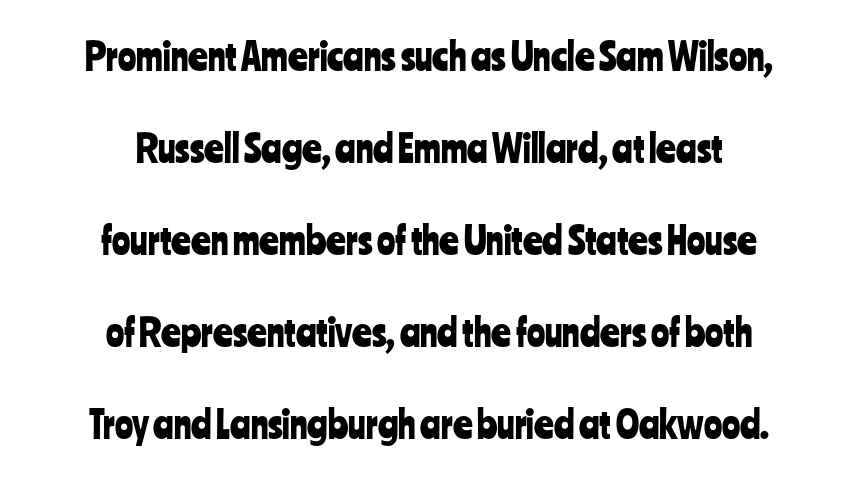
Quick note: underline off. Varying glyph widths throughout — classic text-font behaviour. The lines are spread far apart with generous leading. Style check: upright. Here the glyphs are tracked normally, forming tight word shapes.
